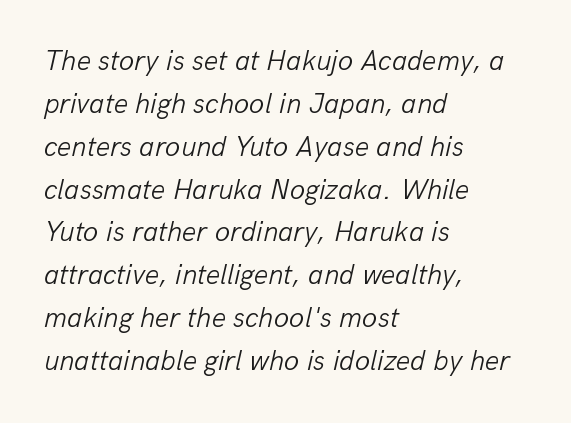
{"italic": "yes", "lean": "right", "slant_degrees": 13, "bold": "no", "weight": "light", "width": "normal", "stroke_contrast": "low", "x_height": "medium", "monospaced": "no", "underline": "no", "align": "left", "line_spacing": "normal", "line_spacing_ratio": 1.53, "letter_spacing": "normal", "letter_spacing_em": 0.0, "glyph_px": 28}
